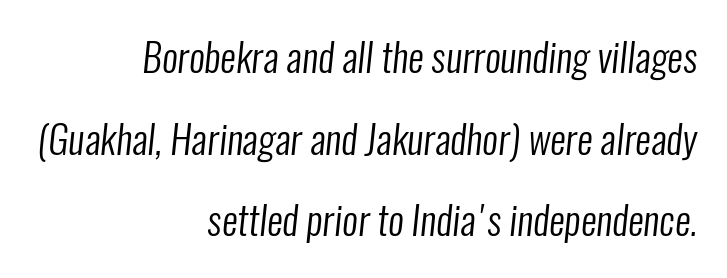
The image shows 39 px regular-weight, condensed sans-serif type; set right-aligned, loose line spacing (2.09x), normal letter spacing, not underlined; low stroke contrast and a medium x-height.
